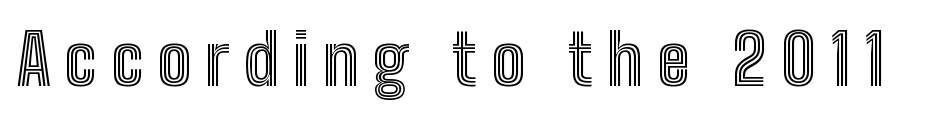
{"italic": "no", "width": "condensed", "x_height": "medium", "monospaced": "no", "underline": "no", "letter_spacing": "wide", "letter_spacing_em": 0.2, "glyph_px": 70}
